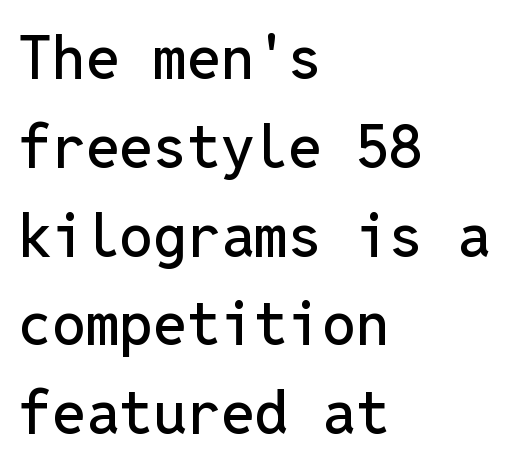
{"serif": "no", "italic": "no", "width": "normal", "stroke_contrast": "low", "x_height": "medium", "monospaced": "yes", "underline": "no", "align": "left", "line_spacing": "normal", "line_spacing_ratio": 1.48, "letter_spacing": "normal", "letter_spacing_em": 0.0, "glyph_px": 60}
